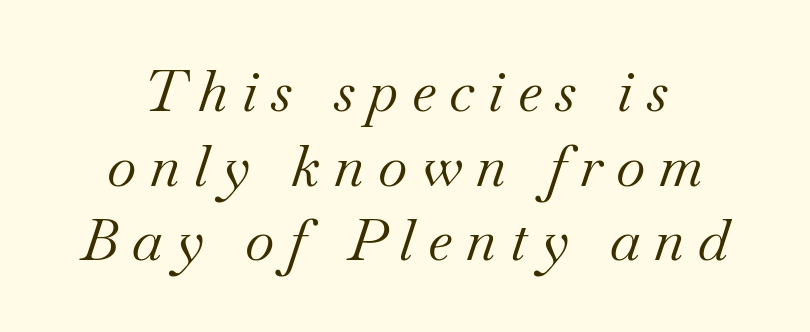
The image shows 57 px regular-weight serif type, italic (leaning right); set normal line spacing (1.31x), unusually wide letter spacing (+0.24 em), not underlined; medium stroke contrast and a small x-height.
